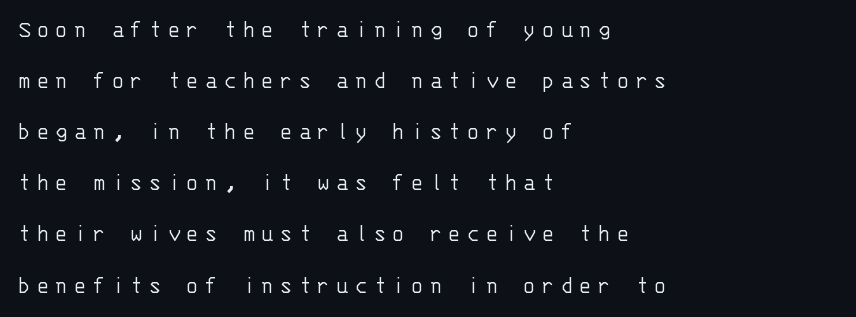
The image shows 24 px text type, upright; set left-aligned, loose line spacing (2.13x), unusually wide letter spacing (+0.24 em), not underlined.
